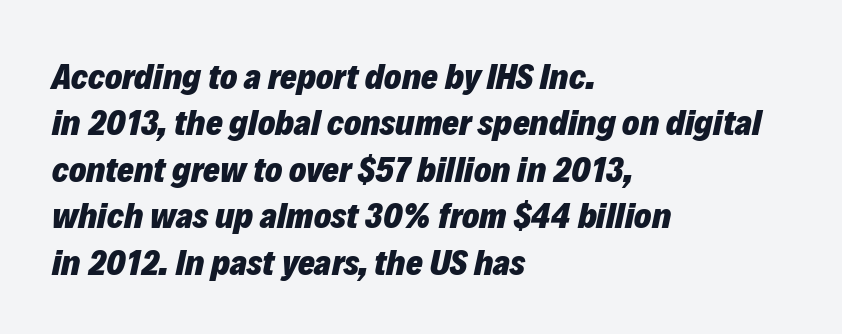
The image shows 36 px heavy type, italic (leaning right); set left-aligned, normal line spacing (1.29x), normal letter spacing, not underlined; low stroke contrast and a medium x-height.
